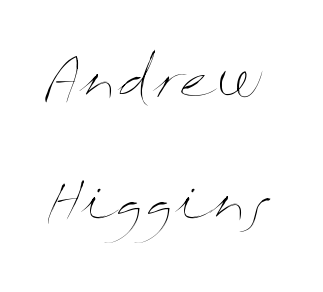
Q: Is the text bold? A: No.
Q: Is the text italic (slanted)? A: Yes.
Q: Is the text underlined? A: No.
Q: Is the spacing between letters normal or unusually wide? A: Normal.
Q: Is the spacing between lines tight, normal or loose? A: Loose.
Q: Width (condensed, normal, or wide)? A: Wide.
Q: Stroke contrast? A: Medium.
Q: x-height? A: Medium.
Q: Monospaced? A: No.
